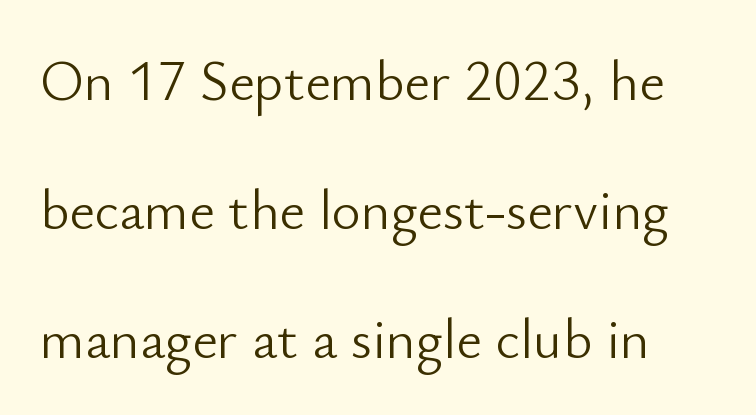
Tracking here is standard; glyphs follow each other at the usual distance. In terms of leading, this rendering errs on the spacious side. A roman cut, with each character standing at attention. Underline: absent. Here the designer chose a conventional face with non-uniform glyph widths. The face used here is a sans, in the tradition of grotesques and geometrics.
